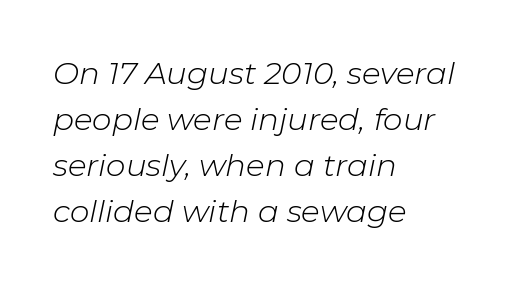
Does the lettering tilt? It does — this is italic. Descender tails drop into unmarked territory. The passage shown is not bold in any degree. Leading: standard. The setting favours the left margin, as ordinary paragraphs usually do.
